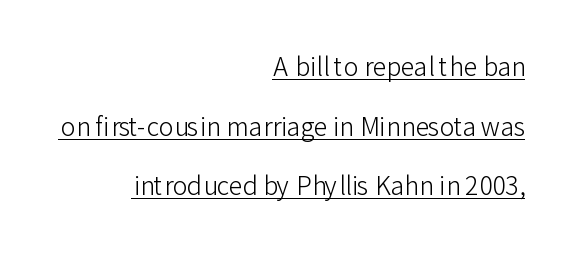
{"italic": "no", "bold": "no", "underline": "yes", "align": "right", "line_spacing": "loose", "line_spacing_ratio": 2.39, "letter_spacing": "normal", "letter_spacing_em": 0.0, "glyph_px": 25}
